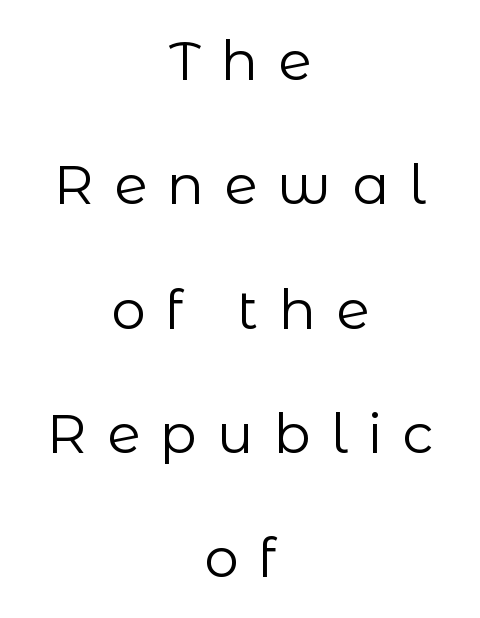
The image shows 55 px regular-weight sans-serif type, upright; set centered, loose line spacing (2.26x), unusually wide letter spacing (+0.36 em), not underlined; low stroke contrast and a medium x-height.
